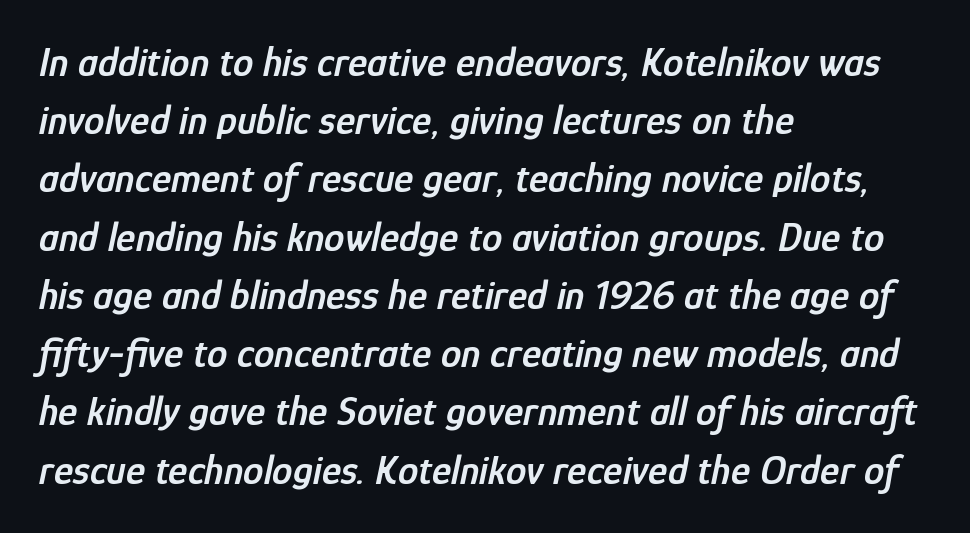
{"italic": "yes", "lean": "right", "slant_degrees": 12, "bold": "semi", "weight": "semibold", "width": "condensed", "stroke_contrast": "low", "x_height": "medium", "monospaced": "no", "underline": "no", "align": "left", "line_spacing": "normal", "line_spacing_ratio": 1.42, "letter_spacing": "normal", "letter_spacing_em": 0.0, "glyph_px": 41}
